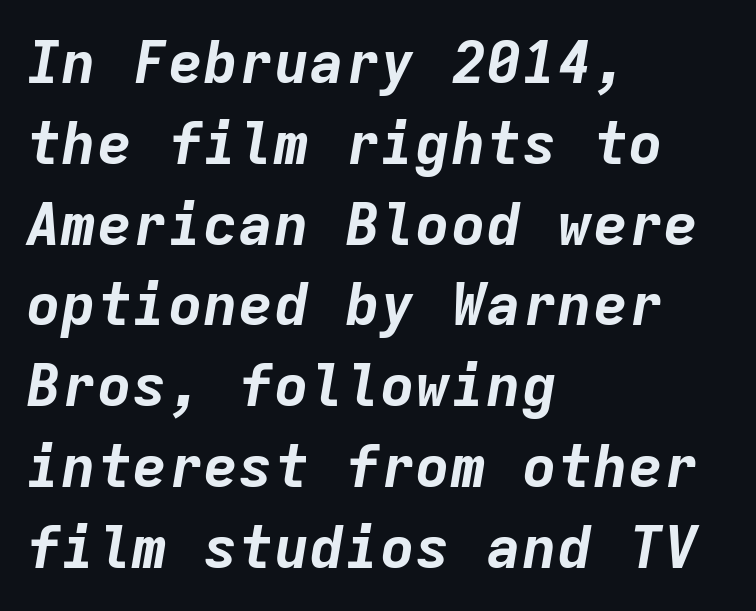
The specimen reads as italic at a glance. Do the characters align in a grid? Yes, the font is monospaced. There is no visible air inserted between adjacent glyphs. Any mark beneath the type? The region is blank. A classic flush-left, rag-right setting is used for this passage. Each new line begins a customary step beneath the previous one.
